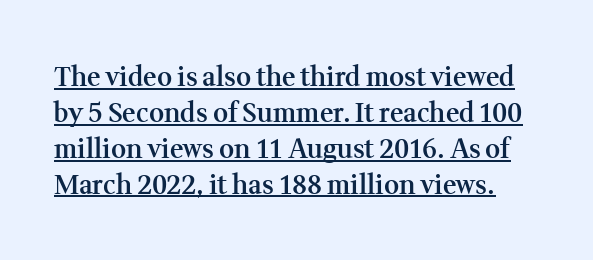
{"italic": "no", "bold": "semi", "underline": "yes", "line_spacing": "normal", "line_spacing_ratio": 1.38, "letter_spacing": "normal", "letter_spacing_em": 0.0, "glyph_px": 26}
